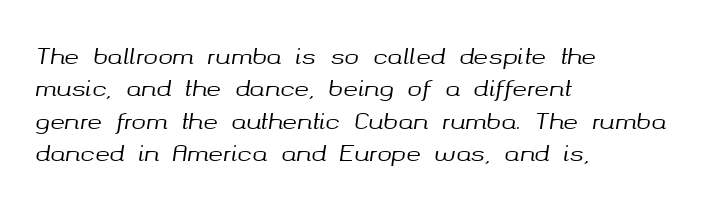
The image shows 22 px text type, italic (leaning right); set left-aligned, normal line spacing (1.47x), normal letter spacing, not underlined.
